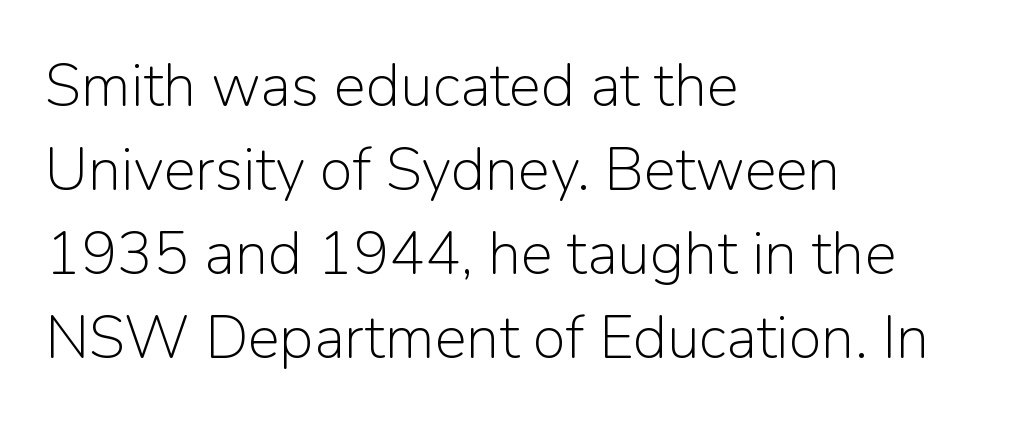
{"serif": "no", "italic": "no", "bold": "no", "weight": "light", "width": "normal", "stroke_contrast": "low", "x_height": "medium", "monospaced": "no", "underline": "no", "align": "left", "line_spacing": "normal", "line_spacing_ratio": 1.4, "letter_spacing": "normal", "letter_spacing_em": 0.0, "glyph_px": 60}
